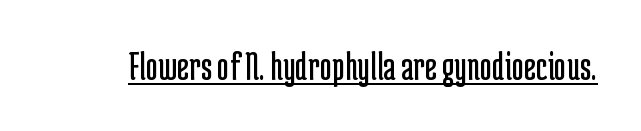
The image shows 42 px regular-weight, condensed sans-serif type, upright; set normal letter spacing, underlined; low stroke contrast and a medium x-height.
